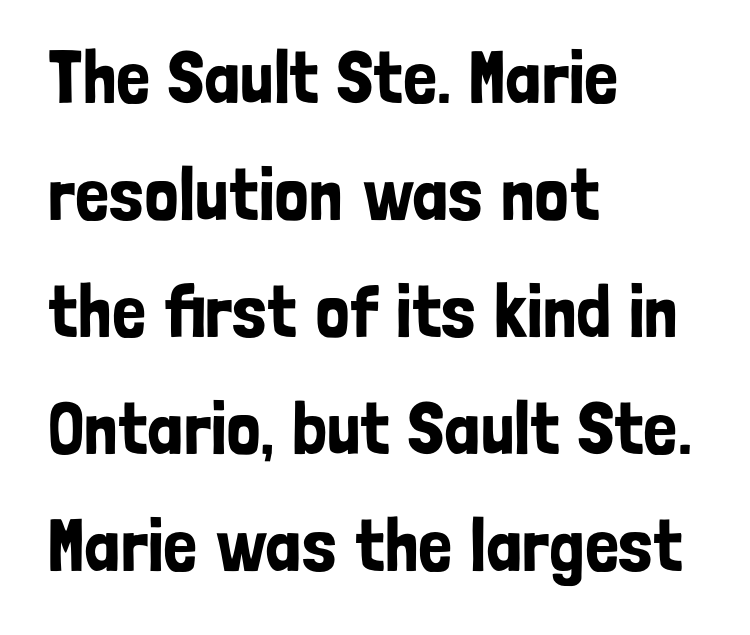
The image shows 75 px condensed sans-serif type, upright; set left-aligned, normal line spacing (1.56x), normal letter spacing, not underlined; low stroke contrast and a medium x-height.
